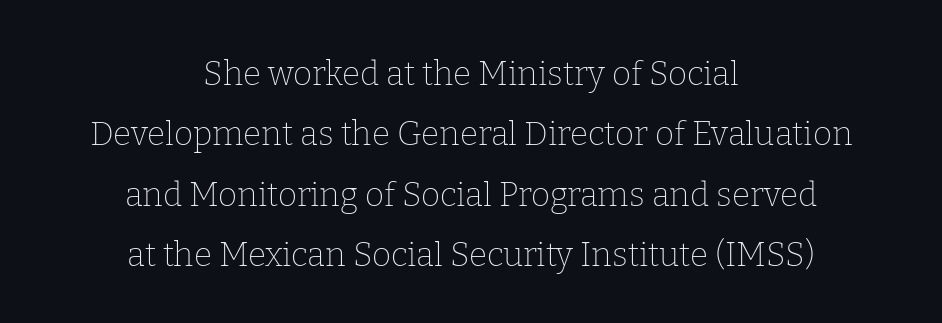
Q: Is the text bold? A: No.
Q: Is the text italic (slanted)? A: No, it is upright.
Q: Is the typeface a serif or a sans-serif typeface? A: Serif.
Q: Is the text underlined? A: No.
Q: How is the paragraph aligned? A: Centered.
Q: Is the spacing between letters normal or unusually wide? A: Normal.
Q: Width (condensed, normal, or wide)? A: Normal.
Q: Stroke contrast? A: Low.
Q: x-height? A: Medium.
Q: Monospaced? A: No.
